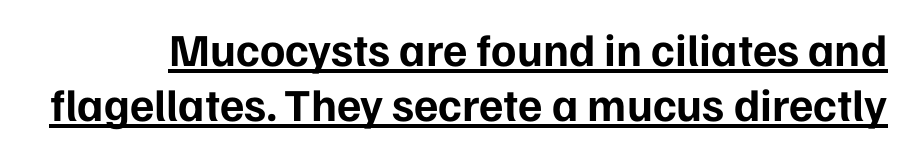
The image shows 46 px bold sans-serif type, upright; set line spacing 1.19x, normal letter spacing, underlined; low stroke contrast and a medium x-height.
